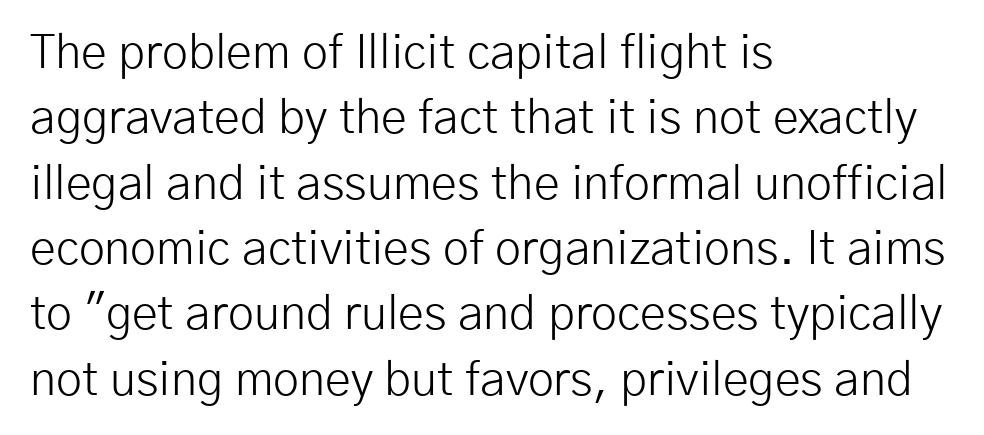
{"serif": "no", "italic": "no", "bold": "no", "weight": "light", "width": "normal", "stroke_contrast": "low", "x_height": "medium", "monospaced": "no", "underline": "no", "align": "left", "line_spacing": "normal", "line_spacing_ratio": 1.39, "letter_spacing": "normal", "letter_spacing_em": 0.0, "glyph_px": 47}
